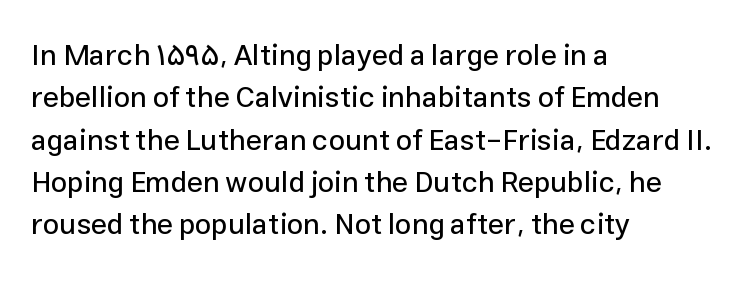
The image shows 29 px sans-serif type, upright; set left-aligned, normal line spacing (1.46x), normal letter spacing, not underlined; low stroke contrast and a medium x-height.
